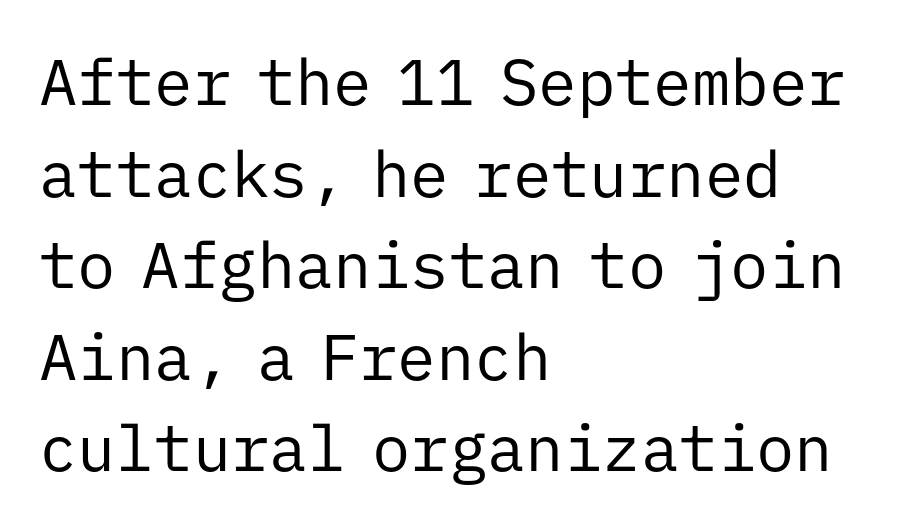
Q: Is the text bold? A: No.
Q: Is the text italic (slanted)? A: No, it is upright.
Q: Is the typeface a serif or a sans-serif typeface? A: Sans-serif.
Q: Is the text underlined? A: No.
Q: How is the paragraph aligned? A: Left-aligned.
Q: Is the spacing between letters normal or unusually wide? A: Normal.
Q: Is the spacing between lines tight, normal or loose? A: Normal.
Q: Width (condensed, normal, or wide)? A: Normal.
Q: Stroke contrast? A: Low.
Q: x-height? A: Medium.
Q: Monospaced? A: Yes.
